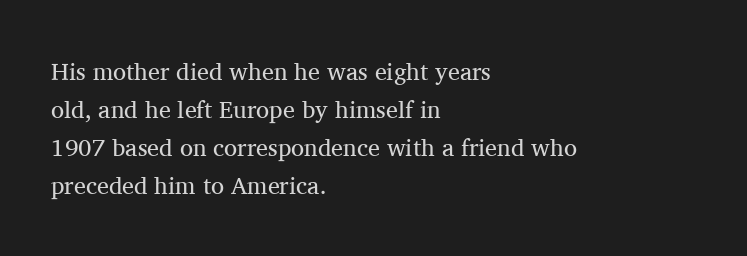
Caption: standard tracking, unaltered. How would I describe the line gaps? Plain and ordinary. Notice how the stems are strictly vertical — no italics here. The typeface has the unassuming heft of standard copy or less. The lines are quadded left.
